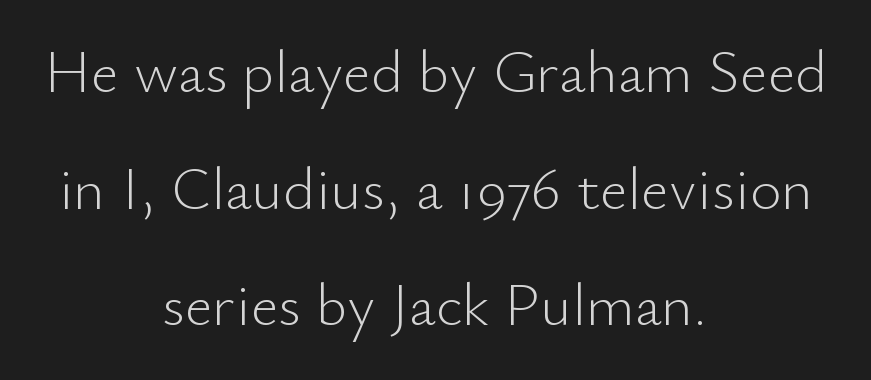
The image shows 61 px light sans-serif type, upright; set centered, loose line spacing (1.91x), normal letter spacing, not underlined; low stroke contrast and a small x-height.
